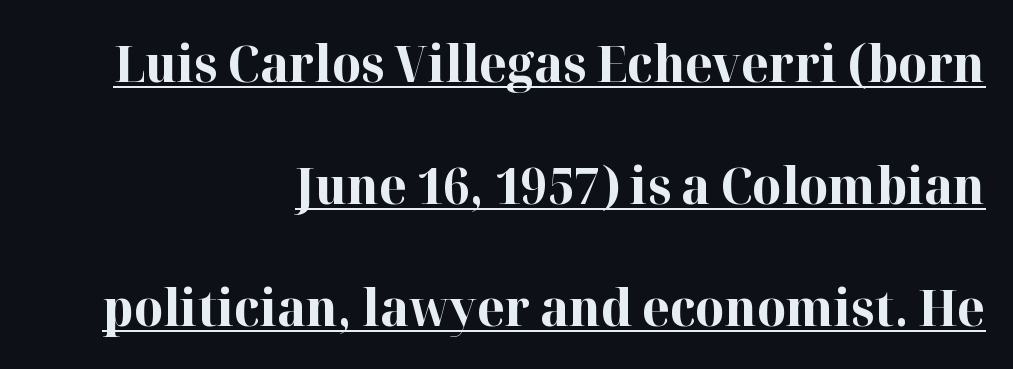
The designer dialed line spacing up above the default. Horizontal alignment here is rightward, an uncommon choice for prose. Is this a fixed-width face? No — the glyphs have proportional, varying widths. Decoration check: the copy is underlined. Tracking here is standard; glyphs follow each other at the usual distance.
